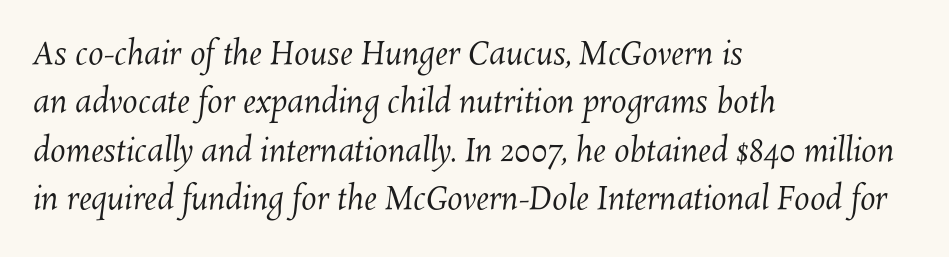
{"bold": "no", "weight": "regular", "width": "normal", "stroke_contrast": "medium", "x_height": "medium", "monospaced": "no", "underline": "no", "align": "left", "line_spacing": "normal", "line_spacing_ratio": 1.56, "letter_spacing": "normal", "letter_spacing_em": 0.0, "glyph_px": 31}
